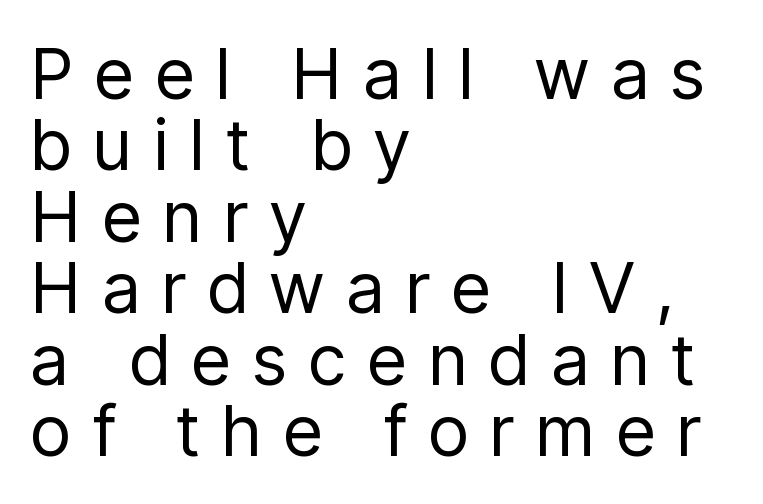
Type style note: lacks serifs. Vertical strokes here are truly vertical. Character widths vary here, with narrow letters taking less room than wide ones. Regarding leading, the lines here are crowded together. Each line starts at the same left margin while the right side varies. Clear beneath every line of the passage.
